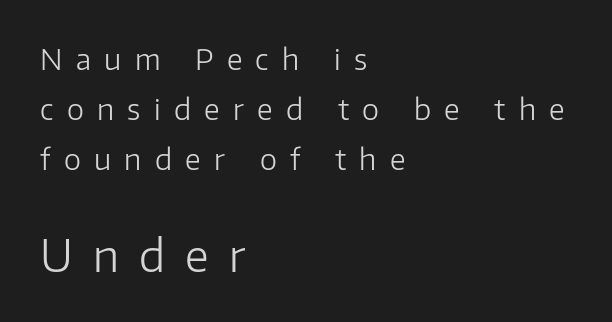
The image shows 44 px light sans-serif type, upright; set left-aligned, line spacing 1.73x, unusually wide letter spacing (+0.46 em), not underlined; the second (bottom) block is 1.52x larger; low stroke contrast and a medium x-height.
